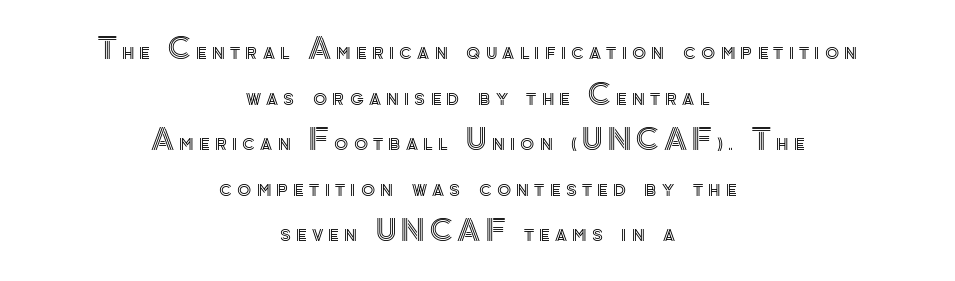
Q: Is the text italic (slanted)? A: No, it is upright.
Q: Is the text underlined? A: No.
Q: How is the paragraph aligned? A: Centered.
Q: Is the spacing between lines tight, normal or loose? A: Normal.
Q: Width (condensed, normal, or wide)? A: Normal.
Q: x-height? A: Small.
Q: Monospaced? A: No.
